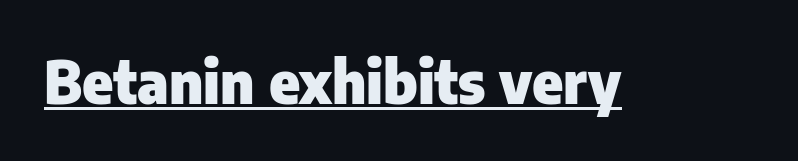
Font category for this specimen: sans-serif. The rendered words wear a rule along their underside. Posture: vertical. Notice how thick the strokes are: this is what a full bold looks like. Do the characters align in a grid? No, the font is proportional. Spacing between characters is what you'd get straight out of the box.
